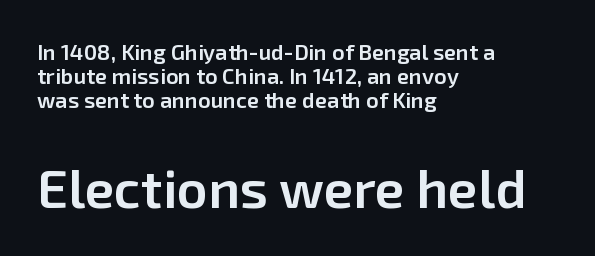
{"serif": "no", "italic": "no", "bold": "semi", "weight": "semibold", "width": "normal", "stroke_contrast": "low", "x_height": "medium", "monospaced": "no", "underline": "no", "align": "left", "line_spacing": "tight", "line_spacing_ratio": 1.1, "letter_spacing": "normal", "letter_spacing_em": 0.0, "larger_block": "second", "size_ratio": 2.45, "glyph_px": 54}
